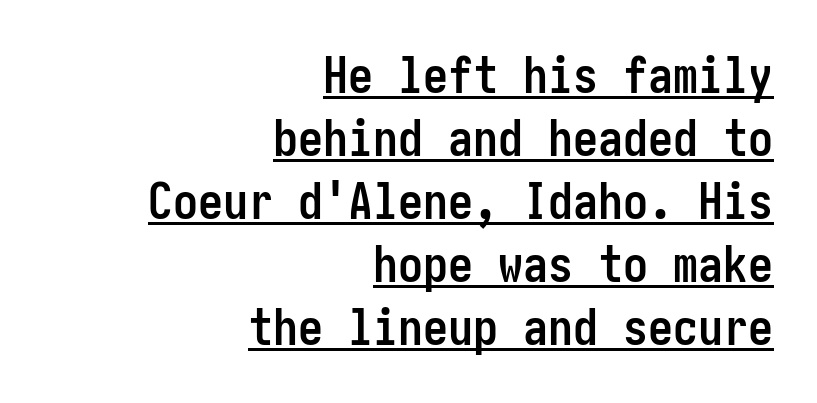
No extra tracking has been applied to these lines. The rag falls on the left side of this text block. Typographic density is high because the face is bold. A sans-serif font was chosen for this passage. The passage shown stacks its lines at a standard gap.
